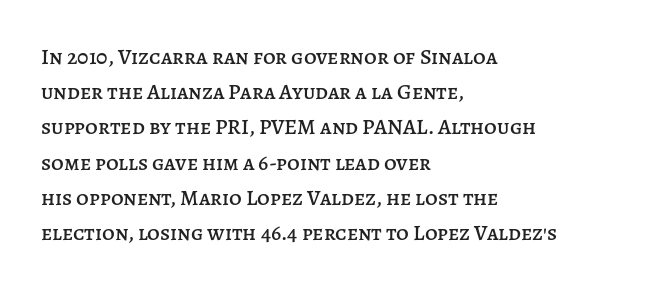
The image shows 22 px text type, upright; set left-aligned, normal line spacing (1.6x), normal letter spacing, not underlined.
